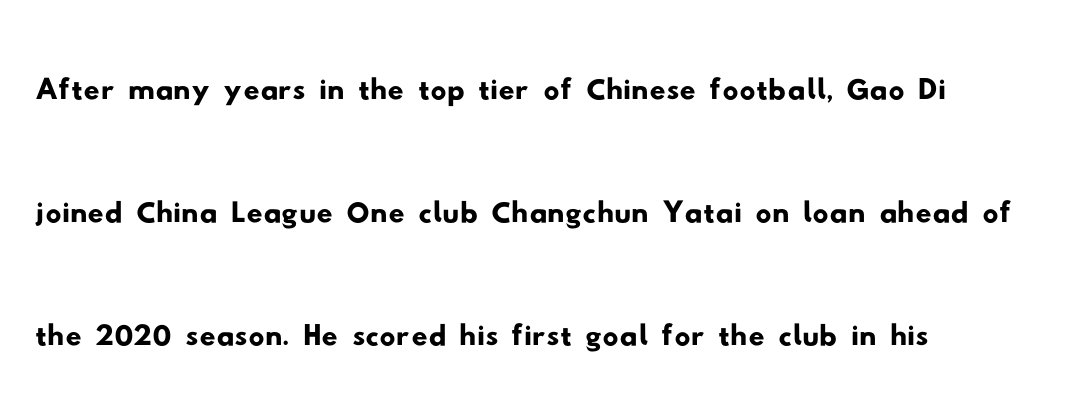
The image shows 79 px wide sans-serif type; set left-aligned, normal line spacing (1.56x), normal letter spacing, not underlined; low stroke contrast and a small x-height.
